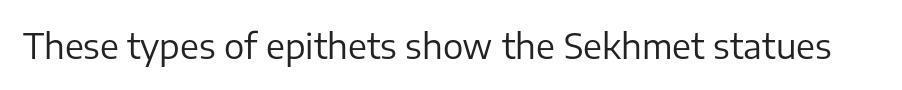
The image shows 34 px regular-weight sans-serif type, upright; set normal letter spacing, not underlined; low stroke contrast and a medium x-height.
